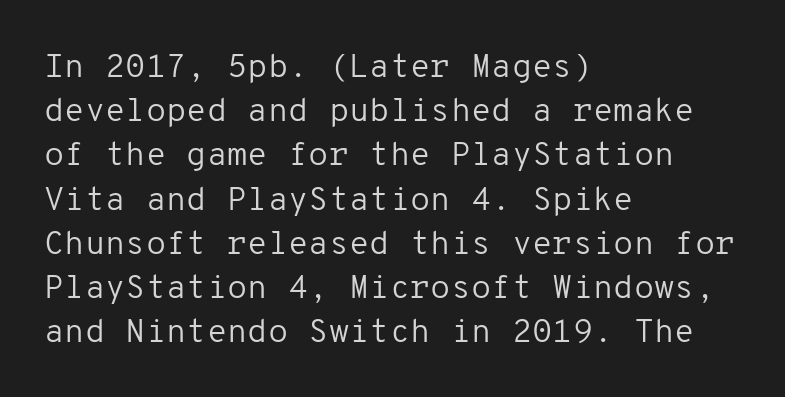
Caption: standard tracking, unaltered. Letterform terminals end flat and unadorned throughout the passage. The rag falls on the right side of this text block. The foot of each line stays bare and open. Monospaced: the letters line up in strict vertical columns. The line-height multiplier appears to be the usual default.
